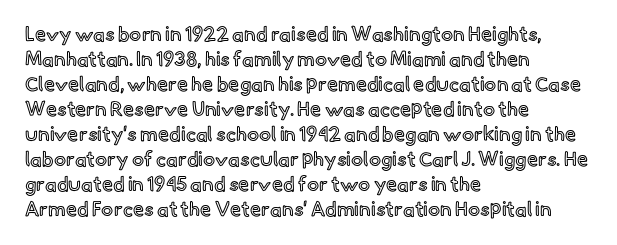
Q: Is the text italic (slanted)? A: No, it is upright.
Q: Is the text underlined? A: No.
Q: How is the paragraph aligned? A: Left-aligned.
Q: Is the spacing between letters normal or unusually wide? A: Normal.
Q: Is the spacing between lines tight, normal or loose? A: Normal.
